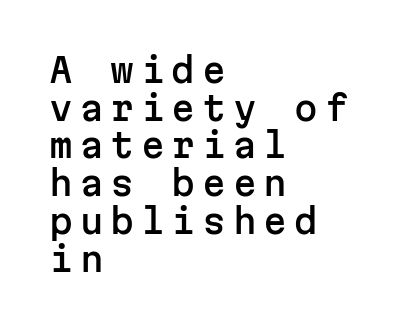
The image shows 34 px sans-serif type, upright, monospaced; set left-aligned, tight line spacing (1.11x), unusually wide letter spacing (+0.2 em), not underlined; low stroke contrast and a medium x-height.
